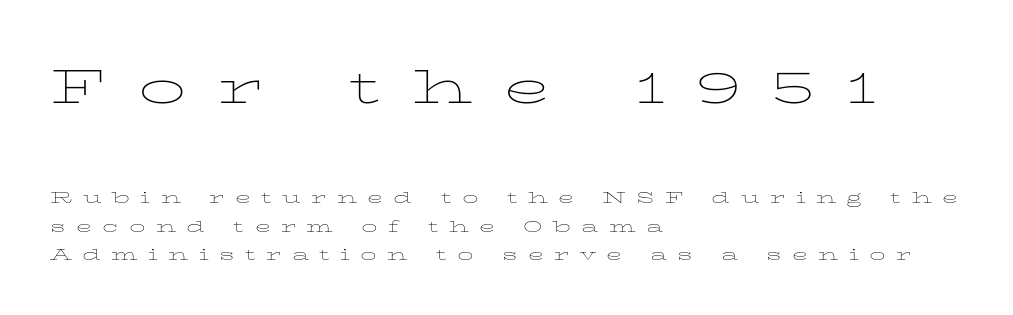
The image shows 63 px thin, wide type, upright; set left-aligned, normal line spacing (1.35x), unusually wide letter spacing (+0.49 em), not underlined; the first (top) block is 3.0x larger; low stroke contrast and a medium x-height.
